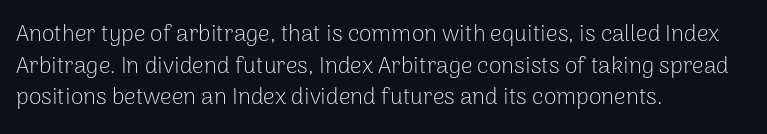
The strokes are not fattened; the text isn't bold. Beneath every word, the page is bare. Every row of glyphs begins at an identical x-position on the left. In terms of posture, this sample is upright.
